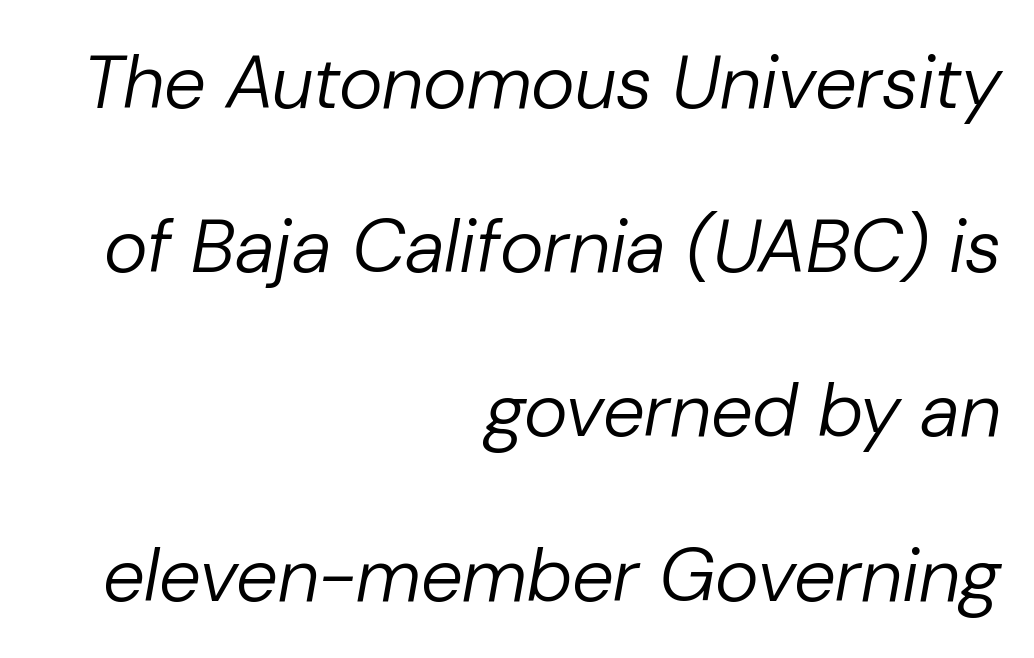
Q: Is the text bold? A: No.
Q: Is the text italic (slanted)? A: Yes, it leans right by about 10 degrees.
Q: Is the text underlined? A: No.
Q: How is the paragraph aligned? A: Right-aligned.
Q: Is the spacing between letters normal or unusually wide? A: Normal.
Q: Is the spacing between lines tight, normal or loose? A: Loose.
Q: Width (condensed, normal, or wide)? A: Normal.
Q: Stroke contrast? A: Low.
Q: x-height? A: Medium.
Q: Monospaced? A: No.
